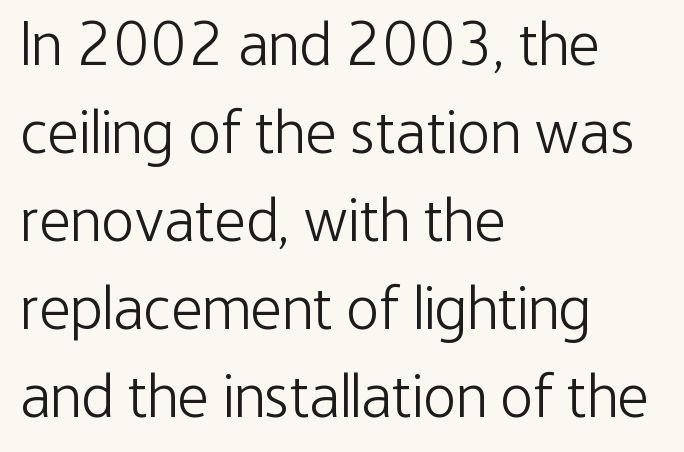
Q: Is the text bold? A: No.
Q: Is the text italic (slanted)? A: No, it is upright.
Q: Is the typeface a serif or a sans-serif typeface? A: Sans-serif.
Q: Is the text underlined? A: No.
Q: How is the paragraph aligned? A: Left-aligned.
Q: Is the spacing between letters normal or unusually wide? A: Normal.
Q: Is the spacing between lines tight, normal or loose? A: Normal.
Q: Width (condensed, normal, or wide)? A: Condensed.
Q: Stroke contrast? A: Low.
Q: x-height? A: Medium.
Q: Monospaced? A: No.
